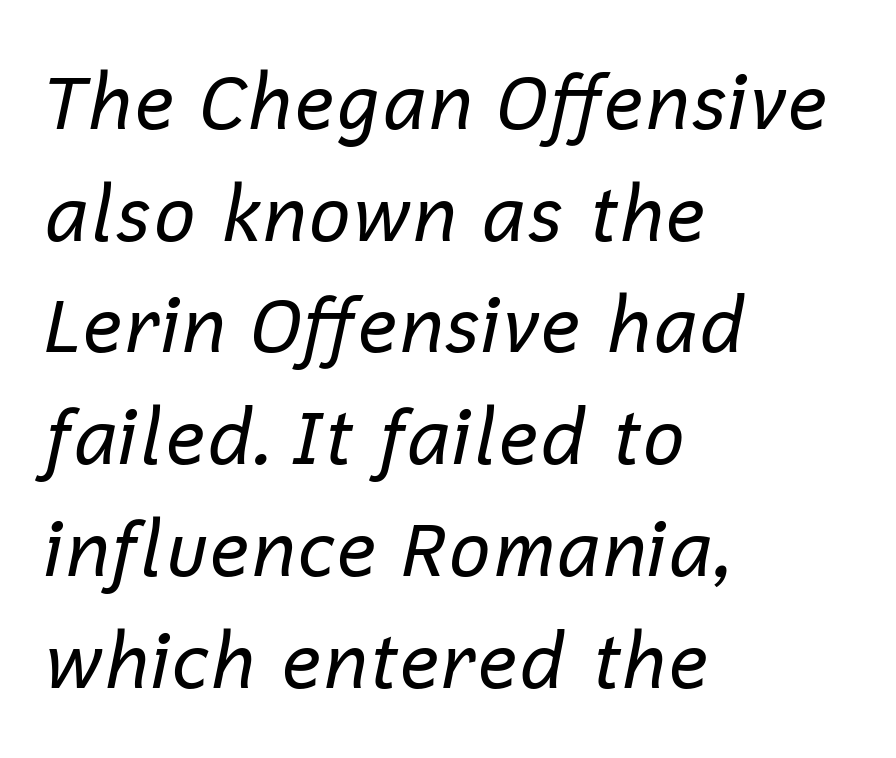
The image shows 75 px regular-weight type, italic (leaning right); set left-aligned, normal line spacing (1.49x), normal letter spacing, not underlined; low stroke contrast and a medium x-height.
